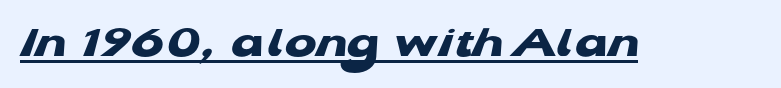
Has an underline been added? It has. No feet cap the strokes, marking this as sans-serif type. Is this a fixed-width face? No — the glyphs have proportional, varying widths. Typesetter's note: full bold, strokes at maximum text heaviness. There is no visible air inserted between adjacent glyphs.
